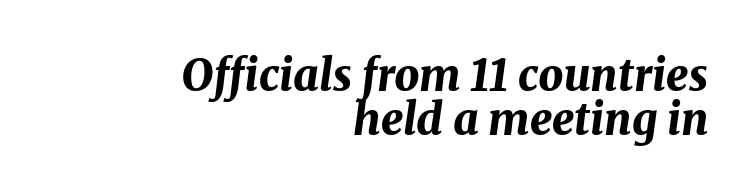
Q: Is the text bold? A: Yes.
Q: Is the text italic (slanted)? A: Yes, it leans right by about 8 degrees.
Q: Is the text underlined? A: No.
Q: How is the paragraph aligned? A: Right-aligned.
Q: Is the spacing between letters normal or unusually wide? A: Normal.
Q: Is the spacing between lines tight, normal or loose? A: Tight.
Q: Width (condensed, normal, or wide)? A: Normal.
Q: Stroke contrast? A: Medium.
Q: x-height? A: Medium.
Q: Monospaced? A: No.
